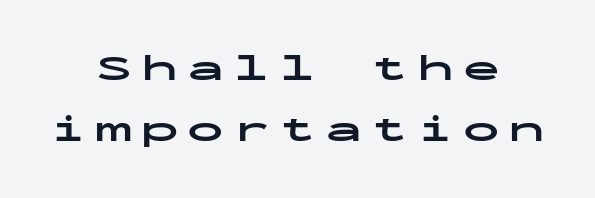
{"serif": "no", "italic": "no", "bold": "yes", "weight": "bold", "width": "wide", "stroke_contrast": "low", "x_height": "medium", "monospaced": "yes", "underline": "no", "align": "center", "line_spacing": "normal", "line_spacing_ratio": 1.65, "letter_spacing": "wide", "letter_spacing_em": 0.24, "glyph_px": 37}
